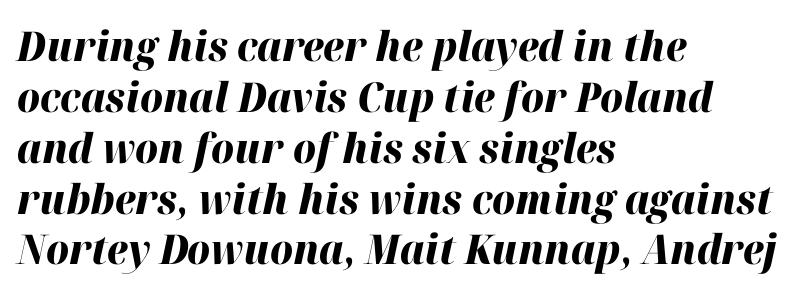
{"italic": "yes", "lean": "right", "slant_degrees": 12, "bold": "yes", "weight": "heavy", "width": "normal", "stroke_contrast": "high", "x_height": "medium", "monospaced": "no", "underline": "no", "align": "left", "line_spacing_ratio": 1.24, "letter_spacing": "normal", "letter_spacing_em": 0.0, "glyph_px": 41}
